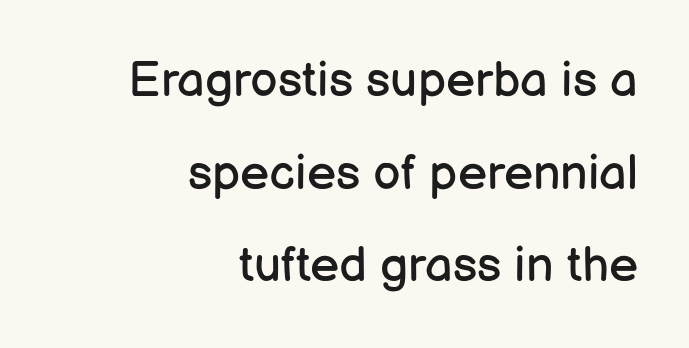
Q: Is the text bold? A: No.
Q: Is the text italic (slanted)? A: No, it is upright.
Q: Is the typeface a serif or a sans-serif typeface? A: Sans-serif.
Q: Is the text underlined? A: No.
Q: How is the paragraph aligned? A: Right-aligned.
Q: Is the spacing between letters normal or unusually wide? A: Normal.
Q: Width (condensed, normal, or wide)? A: Normal.
Q: Stroke contrast? A: Low.
Q: x-height? A: Medium.
Q: Monospaced? A: No.
